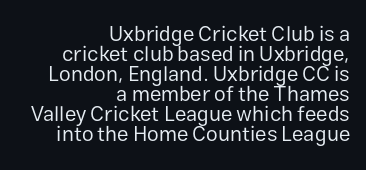
The image shows 21 px text type, upright; set right-aligned, tight line spacing (0.95x), normal letter spacing, not underlined.
